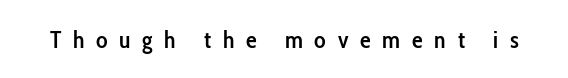
{"italic": "no", "bold": "semi", "underline": "no", "letter_spacing": "wide", "letter_spacing_em": 0.49, "glyph_px": 24}
